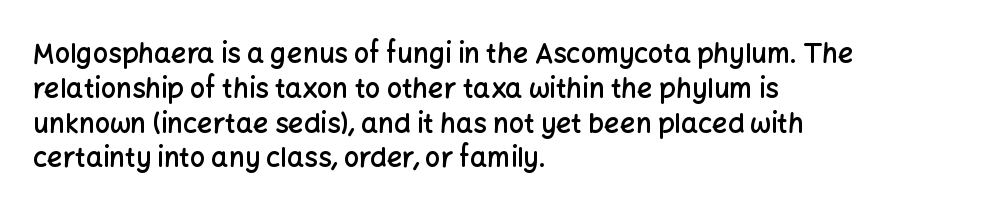
Q: Is the text bold? A: Semi-bold.
Q: Is the text italic (slanted)? A: No, it is upright.
Q: Is the text underlined? A: No.
Q: How is the paragraph aligned? A: Left-aligned.
Q: Is the spacing between letters normal or unusually wide? A: Normal.
Q: Is the spacing between lines tight, normal or loose? A: Normal.
